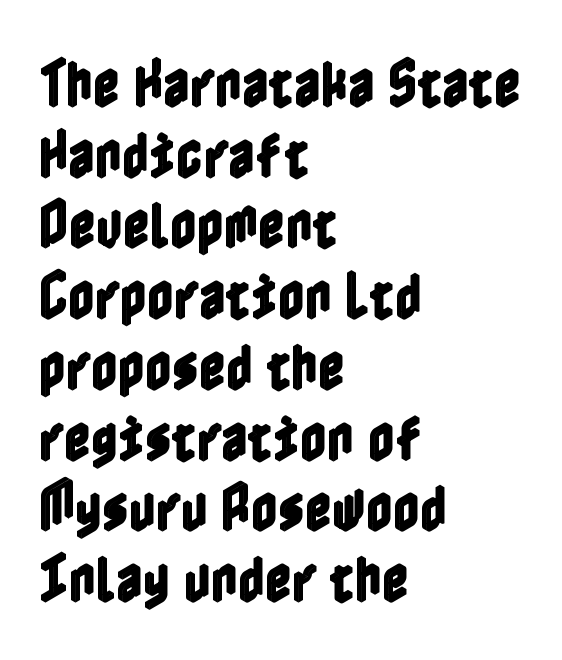
The image shows 52 px condensed type, upright; set left-aligned, normal line spacing (1.36x), normal letter spacing, not underlined; a medium x-height.
